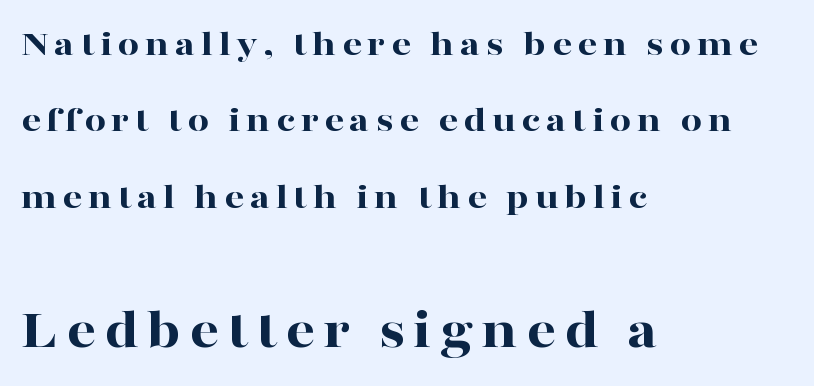
The image shows 57 px bold, wide serif type, upright; set left-aligned, loose line spacing (2.01x), not underlined; the second (bottom) block is 1.5x larger; high stroke contrast and a medium x-height.
